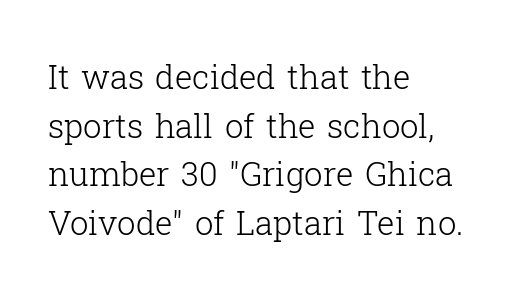
{"serif": "yes", "italic": "no", "bold": "no", "weight": "light", "width": "normal", "stroke_contrast": "low", "x_height": "medium", "monospaced": "no", "underline": "no", "align": "left", "line_spacing": "normal", "line_spacing_ratio": 1.47, "letter_spacing": "normal", "letter_spacing_em": 0.0, "glyph_px": 33}
